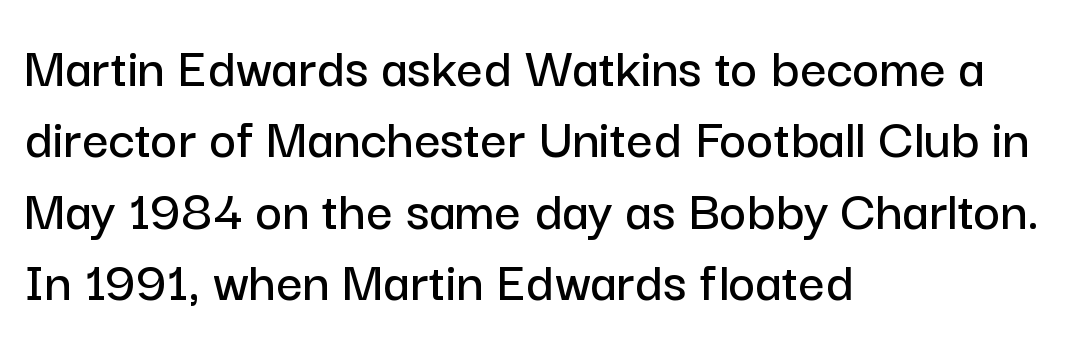
The letters advance in unequal steps, a hallmark of proportional type. A roman cut, with each character standing at attention. The lines are quadded left. The face used here is a sans, in the tradition of grotesques and geometrics.
